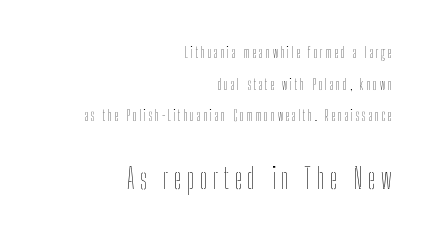
Q: Is the text bold? A: No.
Q: Is the text italic (slanted)? A: No, it is upright.
Q: Is the text underlined? A: No.
Q: How is the paragraph aligned? A: Right-aligned.
Q: Is the spacing between lines tight, normal or loose? A: Loose.
Q: Which block of text is set in a larger size, the first (top) or the second (bottom)? A: The second (bottom) one.
Q: Width (condensed, normal, or wide)? A: Condensed.
Q: Stroke contrast? A: Low.
Q: x-height? A: Medium.
Q: Monospaced? A: No.
